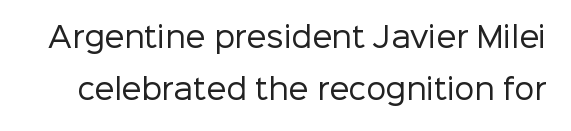
The image shows 28 px regular-weight sans-serif type, upright; set line spacing 1.85x, normal letter spacing, not underlined; low stroke contrast and a medium x-height.
